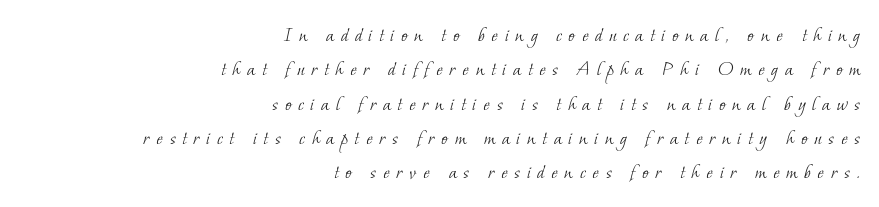
{"bold": "no", "underline": "no", "align": "right", "line_spacing": "normal", "line_spacing_ratio": 1.56, "letter_spacing": "wide", "letter_spacing_em": 0.3, "glyph_px": 22}
